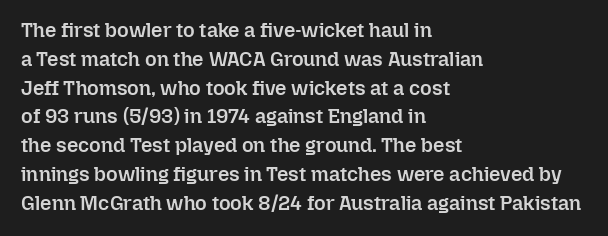
{"italic": "no", "bold": "semi", "underline": "no", "align": "left", "line_spacing": "normal", "line_spacing_ratio": 1.44, "letter_spacing": "normal", "letter_spacing_em": 0.0, "glyph_px": 20}
